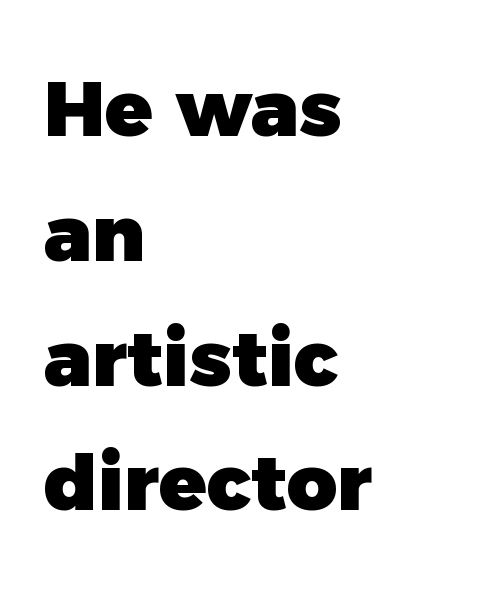
Q: Is the text bold? A: Yes.
Q: Is the typeface a serif or a sans-serif typeface? A: Sans-serif.
Q: Is the text underlined? A: No.
Q: How is the paragraph aligned? A: Left-aligned.
Q: Is the spacing between letters normal or unusually wide? A: Normal.
Q: Is the spacing between lines tight, normal or loose? A: Normal.
Q: Width (condensed, normal, or wide)? A: Normal.
Q: x-height? A: Medium.
Q: Monospaced? A: No.
